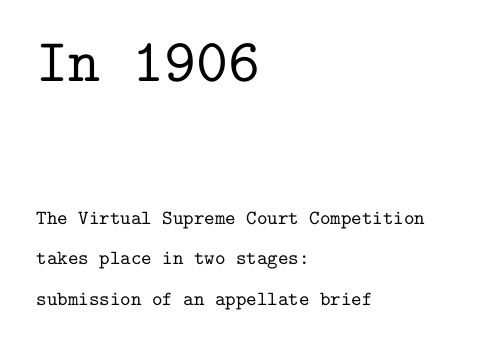
{"serif": "yes", "italic": "no", "width": "normal", "stroke_contrast": "low", "x_height": "medium", "monospaced": "yes", "underline": "no", "align": "left", "line_spacing": "loose", "line_spacing_ratio": 2.03, "letter_spacing": "normal", "letter_spacing_em": 0.0, "larger_block": "first", "size_ratio": 3.05, "glyph_px": 61}
